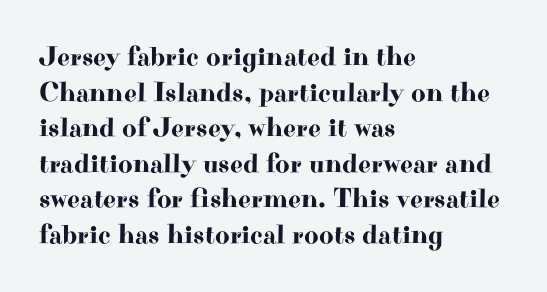
Underlining? Definitely not there. The rows are spaced the way most documents space them. The lettering stays uniformly vertical, giving the passage a roman look. Type style note: has serifs. Words appear dense and cohesive because spacing is normal.
